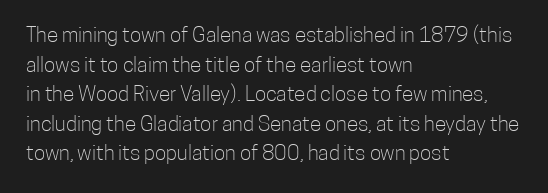
{"italic": "no", "bold": "no", "underline": "no", "align": "left", "line_spacing": "normal", "line_spacing_ratio": 1.41, "letter_spacing": "normal", "letter_spacing_em": 0.0, "glyph_px": 21}
